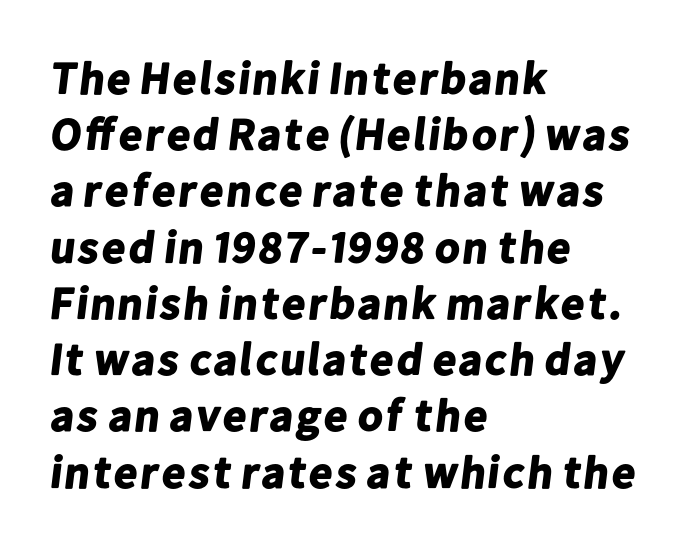
The type is set solid horizontally, with unmodified tracking. Character widths vary here, with narrow letters taking less room than wide ones. Note: no serifs on the glyphs. The passage shown is emphatically bold.
